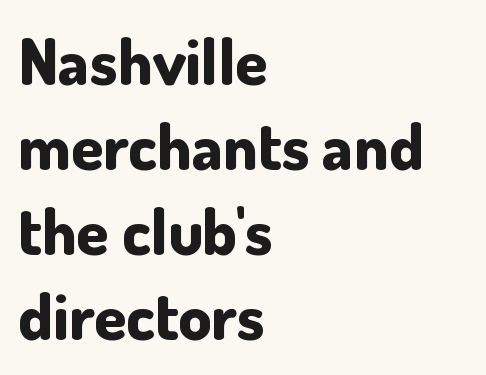
Thick stems and heavy bowls — unmistakably bold. The glyphs in this specimen are sans serif. This sample keeps an unexceptional amount of space between lines. Think of a printed novel: that variable character pitch is what you see here. Does the lettering tilt? It doesn't — this is upright. The space directly below the letters is spotless.
